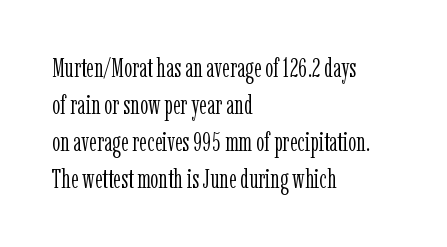
Q: Is the text bold? A: No.
Q: Is the text italic (slanted)? A: No, it is upright.
Q: Is the text underlined? A: No.
Q: How is the paragraph aligned? A: Left-aligned.
Q: Is the spacing between letters normal or unusually wide? A: Normal.
Q: Is the spacing between lines tight, normal or loose? A: Normal.
